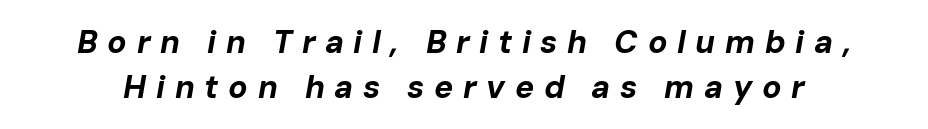
Q: Is the text bold? A: Yes.
Q: Is the text italic (slanted)? A: Yes, it leans right by about 10 degrees.
Q: Is the text underlined? A: No.
Q: Is the spacing between letters normal or unusually wide? A: Unusually wide.
Q: Is the spacing between lines tight, normal or loose? A: Normal.
Q: Width (condensed, normal, or wide)? A: Normal.
Q: Stroke contrast? A: Low.
Q: x-height? A: Medium.
Q: Monospaced? A: No.
